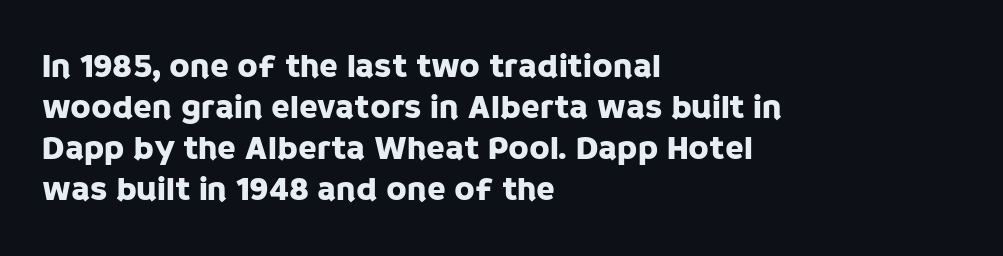
Q: Is the text italic (slanted)? A: No, it is upright.
Q: Is the typeface a serif or a sans-serif typeface? A: Sans-serif.
Q: Is the text underlined? A: No.
Q: How is the paragraph aligned? A: Left-aligned.
Q: Is the spacing between letters normal or unusually wide? A: Normal.
Q: Width (condensed, normal, or wide)? A: Normal.
Q: Stroke contrast? A: Low.
Q: x-height? A: Large.
Q: Monospaced? A: No.
